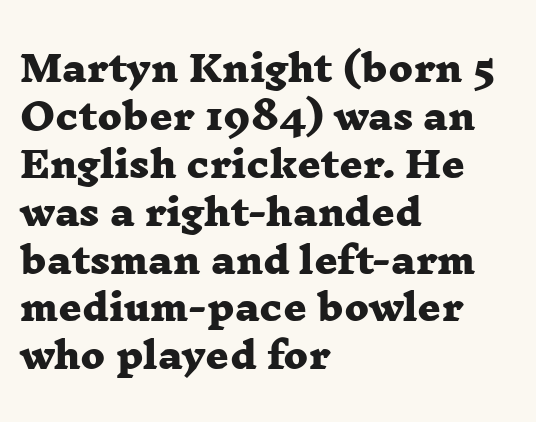
The image shows 36 px heavy, wide serif type; set left-aligned, normal line spacing (1.33x), normal letter spacing, not underlined; low stroke contrast and a medium x-height.
